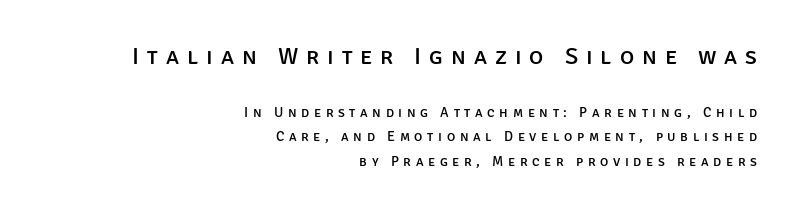
The image shows 24 px text type, upright; set right-aligned, line spacing 1.77x, unusually wide letter spacing (+0.33 em), not underlined; the first (top) block is 1.71x larger.
